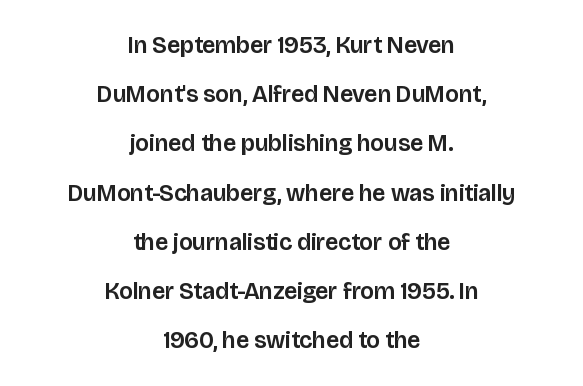
Q: Is the text italic (slanted)? A: No, it is upright.
Q: Is the text underlined? A: No.
Q: How is the paragraph aligned? A: Centered.
Q: Is the spacing between letters normal or unusually wide? A: Normal.
Q: Is the spacing between lines tight, normal or loose? A: Loose.
